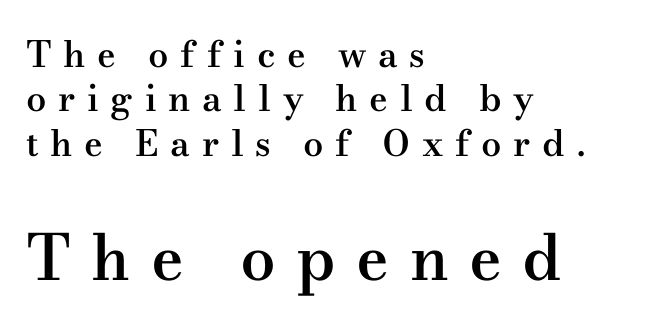
Characters follow at a spacing far wider than the type designer built in. I'd call this a serif setting — the letters wear small feet. Unmarked baselines from the first word to the last. This sample uses an upright cut, with every glyph sitting square on the baseline. A semibold gives these letters moderate extra thickness, short of bold. Think of a printed novel: that variable character pitch is what you see here.
